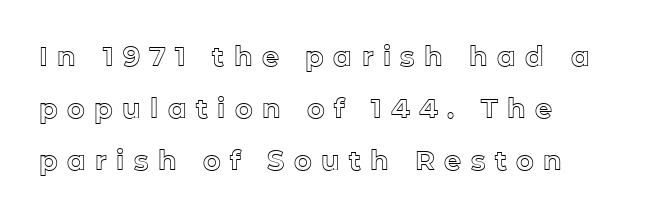
{"italic": "no", "underline": "no", "align": "left", "line_spacing": "loose", "line_spacing_ratio": 1.92, "letter_spacing": "wide", "letter_spacing_em": 0.35, "glyph_px": 27}
